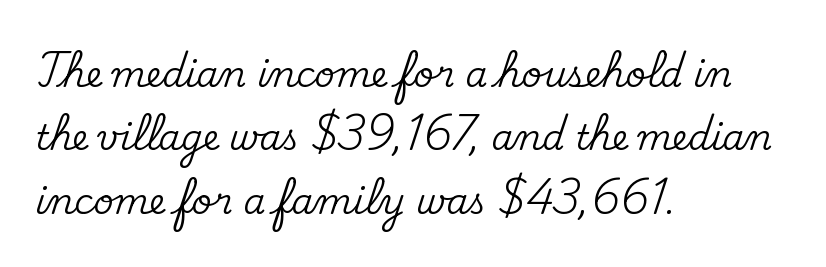
{"width": "normal", "stroke_contrast": "medium", "x_height": "small", "monospaced": "no", "underline": "no", "align": "left", "line_spacing_ratio": 1.81, "letter_spacing": "normal", "letter_spacing_em": 0.0, "glyph_px": 35}
